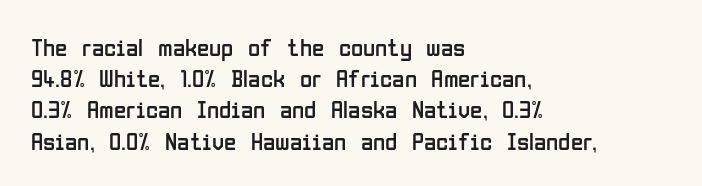
{"italic": "no", "bold": "no", "underline": "no", "align": "left", "line_spacing": "normal", "line_spacing_ratio": 1.25, "letter_spacing": "normal", "letter_spacing_em": 0.0, "glyph_px": 25}
